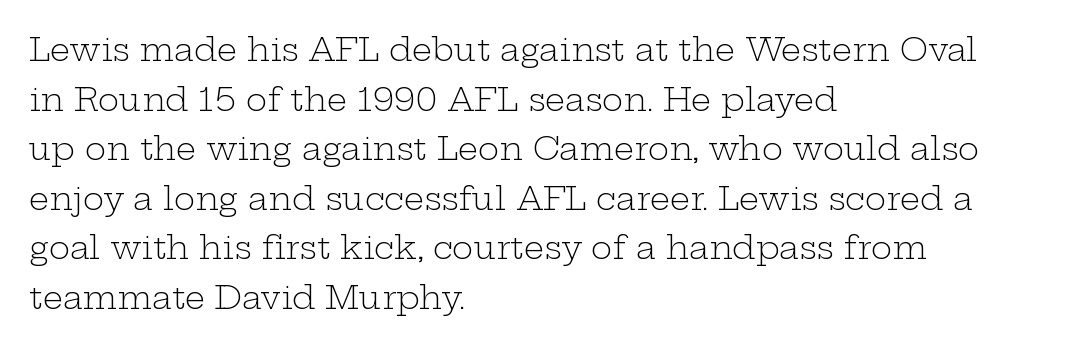
Q: Is the text bold? A: No.
Q: Is the text italic (slanted)? A: No, it is upright.
Q: Is the typeface a serif or a sans-serif typeface? A: Serif.
Q: Is the text underlined? A: No.
Q: How is the paragraph aligned? A: Left-aligned.
Q: Is the spacing between letters normal or unusually wide? A: Normal.
Q: Is the spacing between lines tight, normal or loose? A: Normal.
Q: Width (condensed, normal, or wide)? A: Wide.
Q: Stroke contrast? A: Low.
Q: x-height? A: Medium.
Q: Monospaced? A: No.
